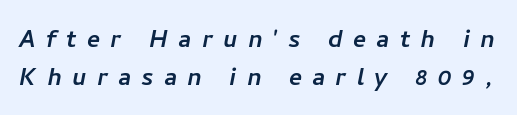
The image shows 31 px sans-serif type; set line spacing 1.24x, unusually wide letter spacing (+0.33 em), not underlined; low stroke contrast and a medium x-height.
